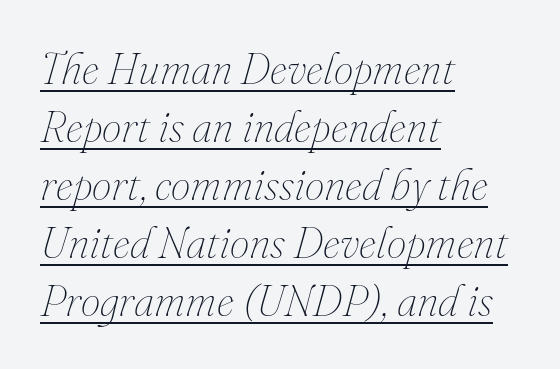
The image shows 44 px thin type, italic (leaning right); set left-aligned, normal line spacing (1.32x), normal letter spacing, underlined; medium stroke contrast and a small x-height.
